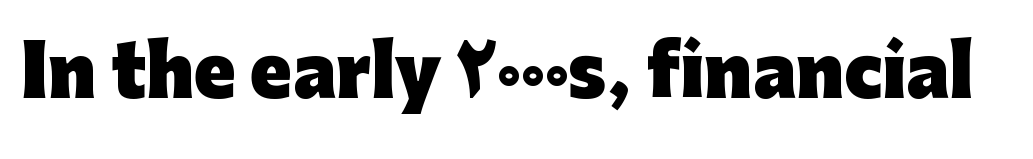
{"serif": "no", "italic": "no", "bold": "yes", "weight": "heavy", "width": "normal", "stroke_contrast": "low", "x_height": "medium", "monospaced": "no", "underline": "no", "letter_spacing": "normal", "letter_spacing_em": 0.0, "glyph_px": 69}
